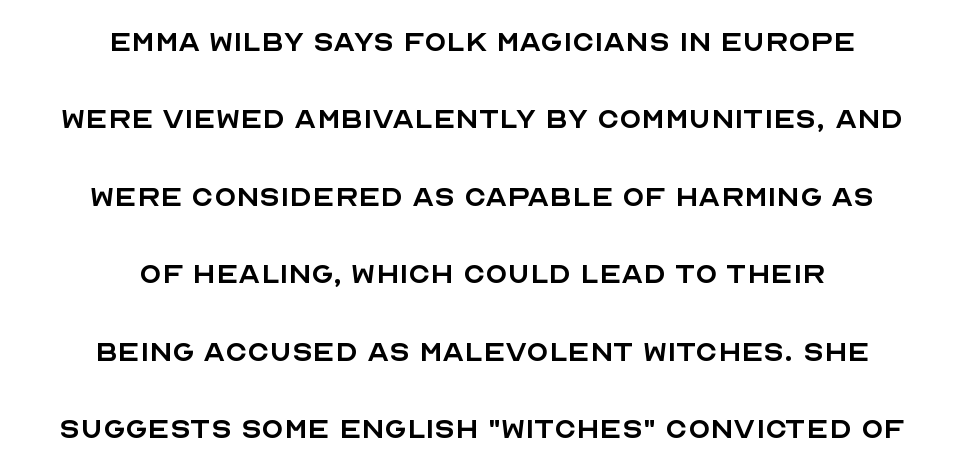
Q: Is the text bold? A: No.
Q: Is the text italic (slanted)? A: No, it is upright.
Q: Is the typeface a serif or a sans-serif typeface? A: Sans-serif.
Q: Is the text underlined? A: No.
Q: How is the paragraph aligned? A: Centered.
Q: Is the spacing between letters normal or unusually wide? A: Normal.
Q: Is the spacing between lines tight, normal or loose? A: Loose.
Q: Width (condensed, normal, or wide)? A: Normal.
Q: x-height? A: Large.
Q: Monospaced? A: No.
